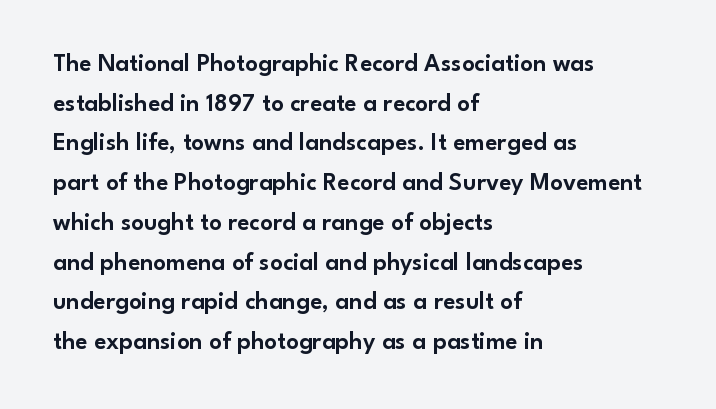
{"italic": "no", "underline": "no", "align": "left", "line_spacing": "normal", "line_spacing_ratio": 1.59, "letter_spacing": "normal", "letter_spacing_em": 0.0, "glyph_px": 25}
